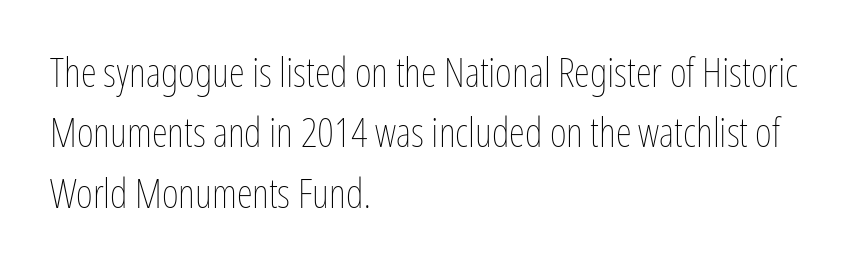
{"italic": "no", "bold": "no", "weight": "thin", "width": "condensed", "stroke_contrast": "low", "x_height": "medium", "monospaced": "no", "underline": "no", "align": "left", "line_spacing": "normal", "line_spacing_ratio": 1.47, "letter_spacing": "normal", "letter_spacing_em": 0.0, "glyph_px": 41}
